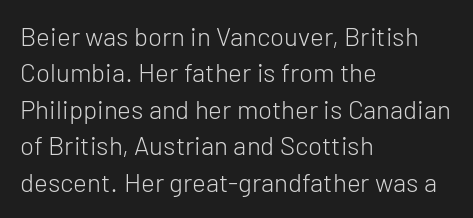
The image shows 26 px text type, upright; set left-aligned, normal line spacing (1.4x), normal letter spacing, not underlined.
